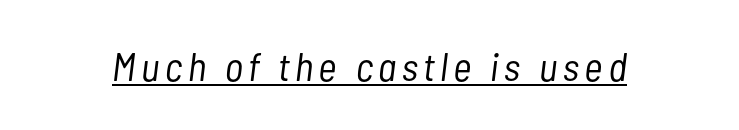
The image shows 40 px light, condensed type, italic (leaning right); set underlined; low stroke contrast and a medium x-height.
